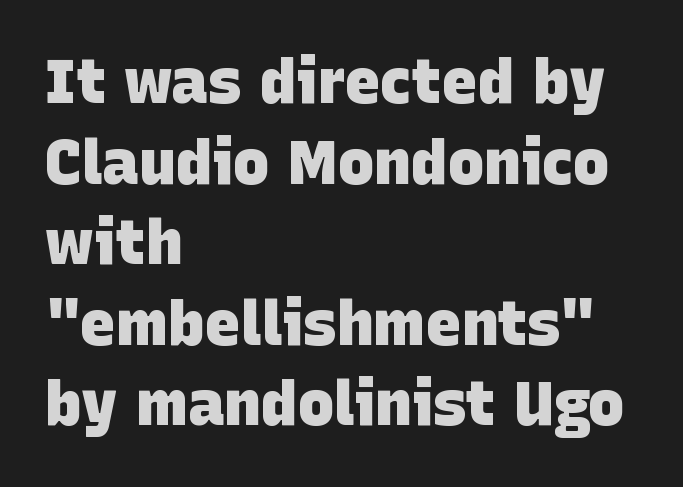
The letters advance in unequal steps, a hallmark of proportional type. Stroke terminals: plain, sans-serif. Words appear dense and cohesive because spacing is normal. The words here are not underlined. The text block is weighted toward the left margin, trailing off unevenly rightward. The rows are spaced the way most documents space them.
